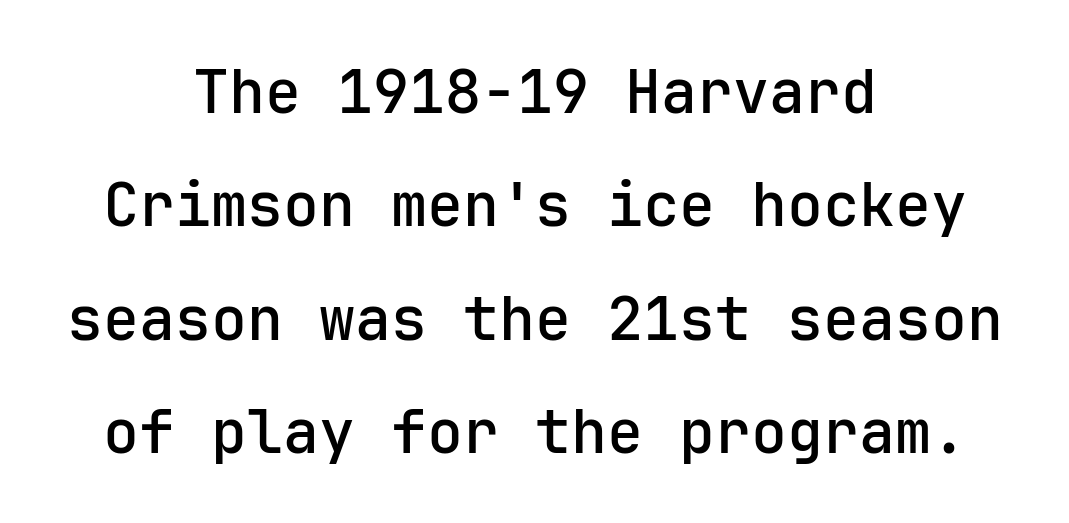
The image shows 60 px sans-serif type, upright, monospaced; set centered, line spacing 1.89x, normal letter spacing, not underlined; low stroke contrast and a medium x-height.
